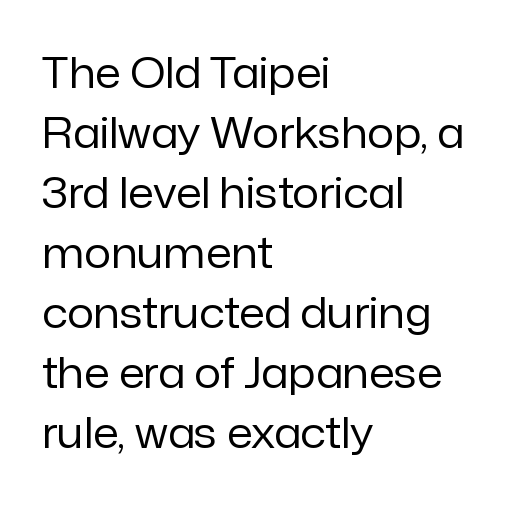
Q: Is the text bold? A: No.
Q: Is the text italic (slanted)? A: No, it is upright.
Q: Is the typeface a serif or a sans-serif typeface? A: Sans-serif.
Q: Is the text underlined? A: No.
Q: How is the paragraph aligned? A: Left-aligned.
Q: Is the spacing between letters normal or unusually wide? A: Normal.
Q: Is the spacing between lines tight, normal or loose? A: Normal.
Q: Width (condensed, normal, or wide)? A: Normal.
Q: Stroke contrast? A: Low.
Q: x-height? A: Medium.
Q: Monospaced? A: No.
